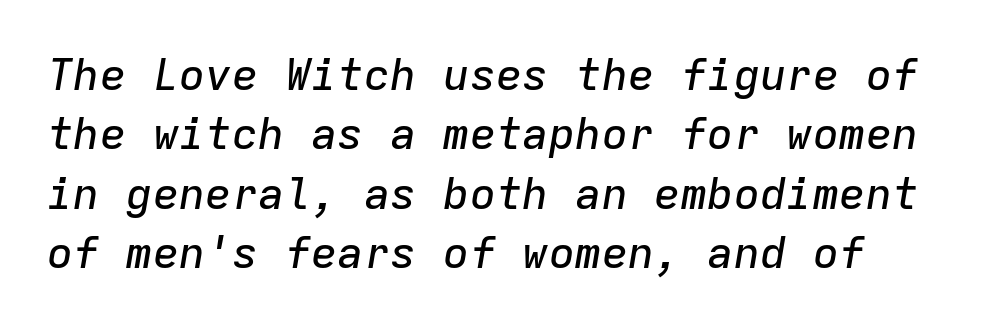
{"italic": "yes", "lean": "right", "slant_degrees": 9, "width": "normal", "stroke_contrast": "low", "x_height": "medium", "monospaced": "yes", "underline": "no", "line_spacing": "normal", "line_spacing_ratio": 1.35, "letter_spacing": "normal", "letter_spacing_em": 0.0, "glyph_px": 44}
